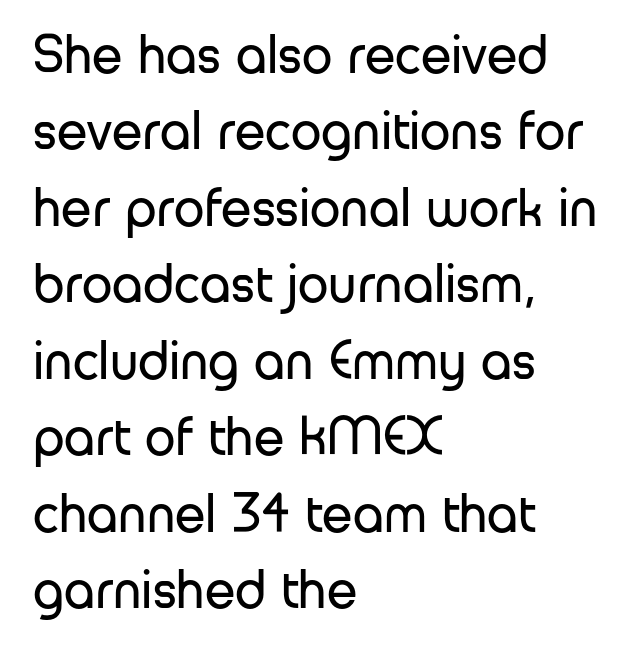
The image shows 55 px regular-weight sans-serif type, upright; set left-aligned, normal line spacing (1.39x), normal letter spacing, not underlined; low stroke contrast and a medium x-height.
